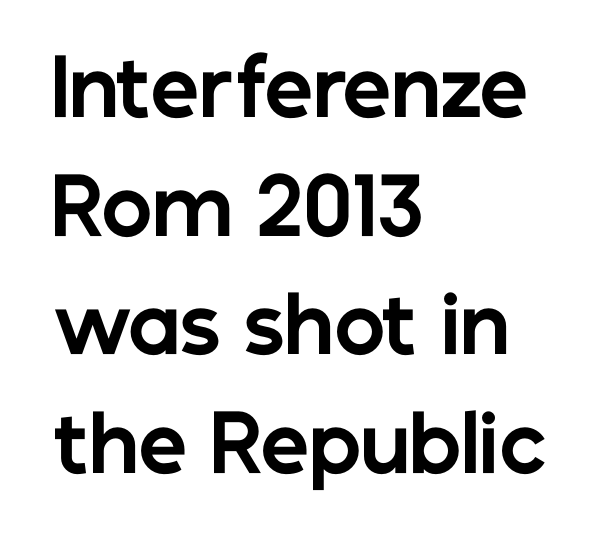
The face used here is proportionally spaced, like ordinary book or web type. The rag falls on the right side of this text block. Every stem runs plumb, perpendicular to the baseline. Beneath every word, the page is bare. Strokes here are thick enough to call this a true bold.
